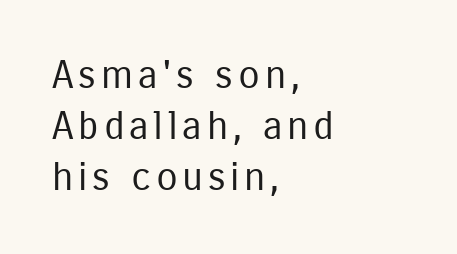
{"serif": "no", "italic": "no", "bold": "no", "weight": "regular", "width": "condensed", "stroke_contrast": "low", "x_height": "medium", "monospaced": "no", "underline": "no", "align": "left", "line_spacing": "normal", "line_spacing_ratio": 1.31, "glyph_px": 39}
